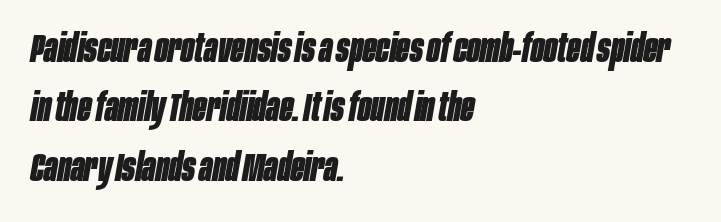
Unmarked baselines from the first word to the last. Proportional: the letters do not fall into vertical columns. The font is running at its bold setting. If you drew a line through each stem, it would be angled.
